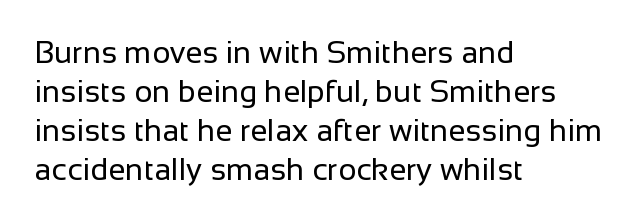
Q: Is the text bold? A: No.
Q: Is the text italic (slanted)? A: No, it is upright.
Q: Is the typeface a serif or a sans-serif typeface? A: Sans-serif.
Q: Is the text underlined? A: No.
Q: How is the paragraph aligned? A: Left-aligned.
Q: Is the spacing between letters normal or unusually wide? A: Normal.
Q: Is the spacing between lines tight, normal or loose? A: Normal.
Q: Width (condensed, normal, or wide)? A: Normal.
Q: Stroke contrast? A: Low.
Q: x-height? A: Medium.
Q: Monospaced? A: No.
